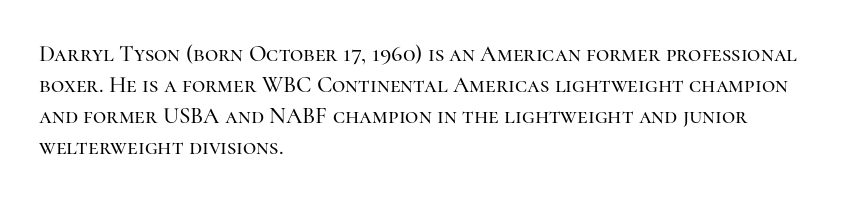
Q: Is the text italic (slanted)? A: No, it is upright.
Q: Is the text underlined? A: No.
Q: How is the paragraph aligned? A: Left-aligned.
Q: Is the spacing between letters normal or unusually wide? A: Normal.
Q: Is the spacing between lines tight, normal or loose? A: Normal.
